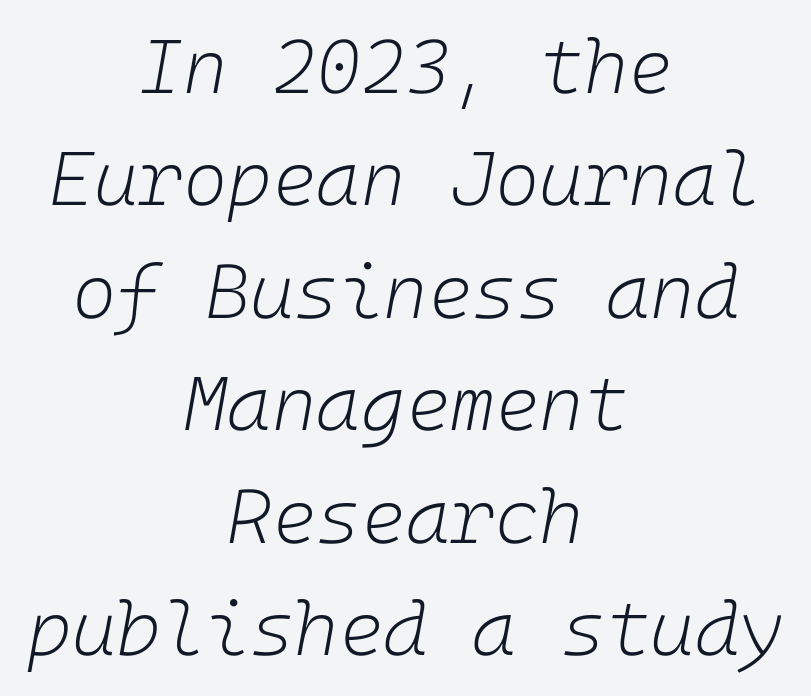
{"italic": "yes", "lean": "right", "slant_degrees": 10, "bold": "no", "weight": "light", "width": "normal", "stroke_contrast": "low", "x_height": "medium", "underline": "no", "align": "center", "line_spacing": "normal", "line_spacing_ratio": 1.48, "letter_spacing": "normal", "letter_spacing_em": 0.0, "glyph_px": 76}
